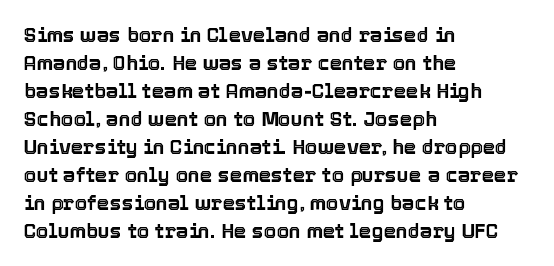
{"italic": "no", "underline": "no", "align": "left", "line_spacing": "normal", "line_spacing_ratio": 1.4, "letter_spacing": "normal", "letter_spacing_em": 0.0, "glyph_px": 20}
